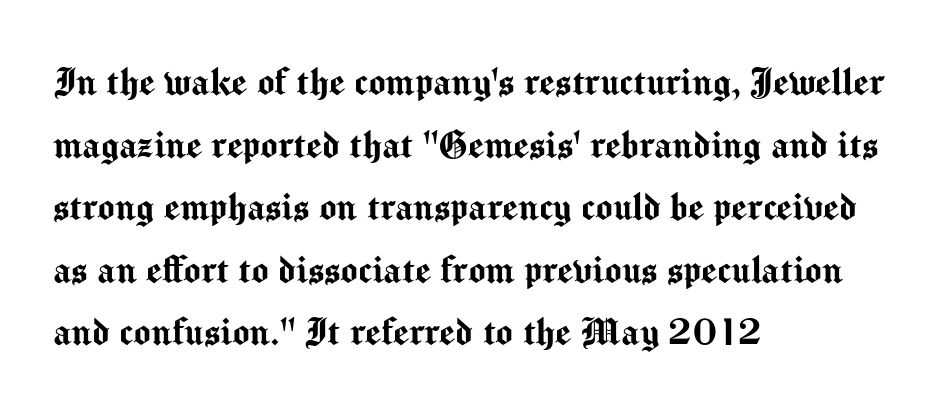
Default kerning and tracking; the words read as compact shapes. Check under the words: just untouched page. The rendering anchors every line to the left-hand side. The axis of the letterforms is exactly vertical. Classification — sans serif. The rendering uses natural spacing where letterforms have individual widths.
